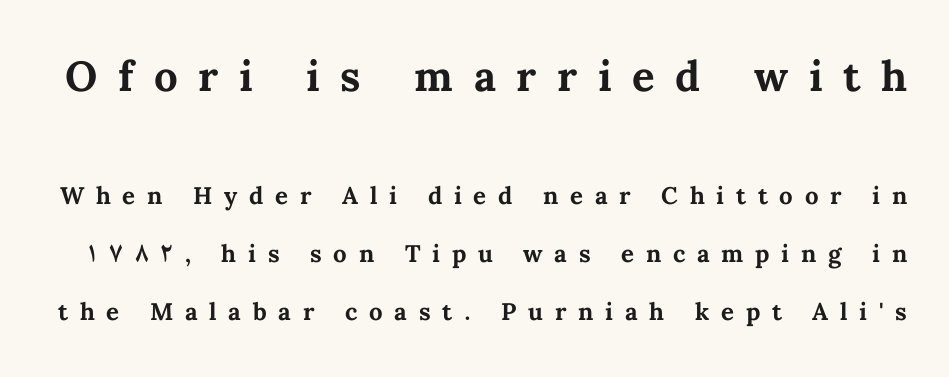
The image shows 42 px bold type, upright; set loose line spacing (2.4x), unusually wide letter spacing (+0.49 em), not underlined; the first (top) block is 1.75x larger; medium stroke contrast and a medium x-height.
